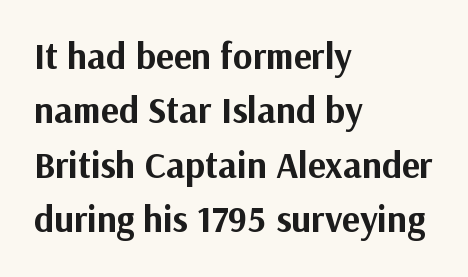
The passage shown is typed in a proportional face where columns would drift. The characters look thick and weighty, a clear bold. The lines are quadded left. Examine the stroke ends and you'll find no serifs. Glance below the letters and you will spot only blank space.
